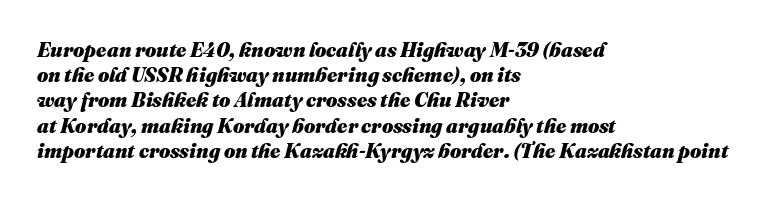
{"italic": "yes", "lean": "right", "slant_degrees": 16, "bold": "yes", "underline": "no", "align": "left", "line_spacing": "normal", "line_spacing_ratio": 1.26, "letter_spacing": "normal", "letter_spacing_em": 0.0, "glyph_px": 20}
